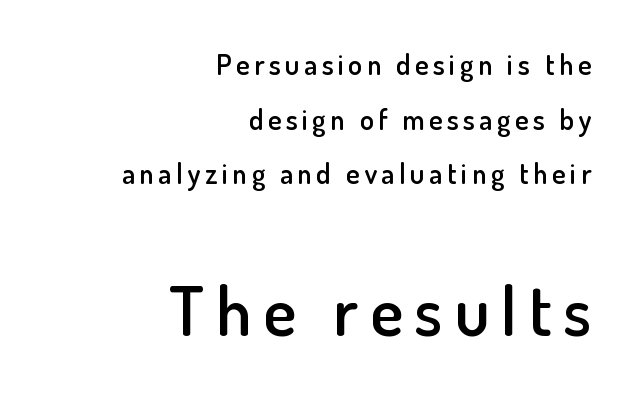
These words are printed semibold, heavier than regular yet not bold. The paragraph shown leans on its right margin. Posture: vertical. Quick note: interline space is abundant. Is this a fixed-width face? No — the glyphs have proportional, varying widths. Beneath every word, the page is bare.
